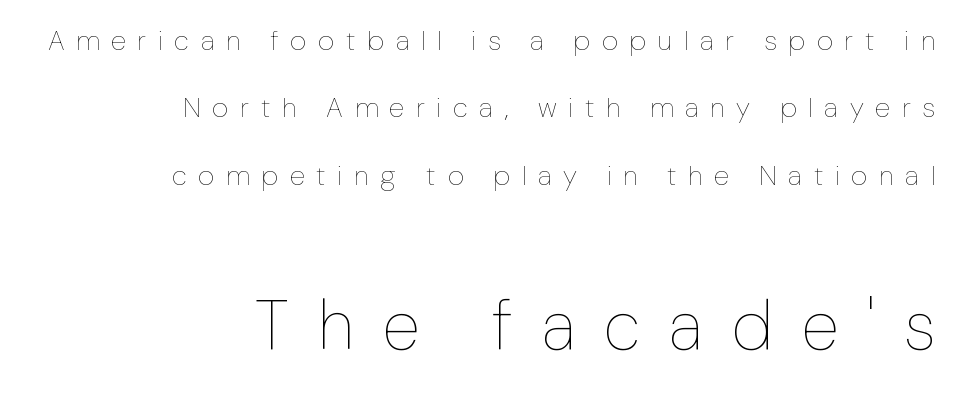
The image shows 69 px thin type, upright; set right-aligned, loose line spacing (2.41x), unusually wide letter spacing (+0.42 em), not underlined; the second (bottom) block is 2.46x larger; low stroke contrast and a medium x-height.
